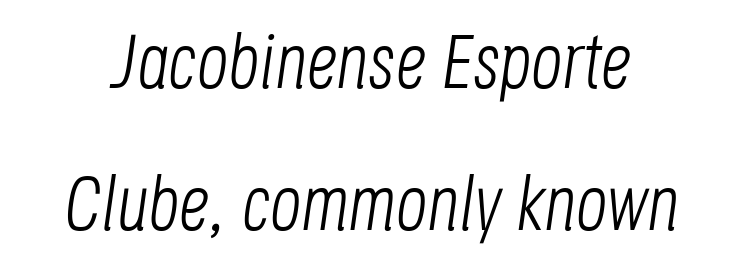
The image shows 77 px light, condensed type, italic (leaning right); set line spacing 1.84x, normal letter spacing, not underlined; low stroke contrast and a large x-height.
